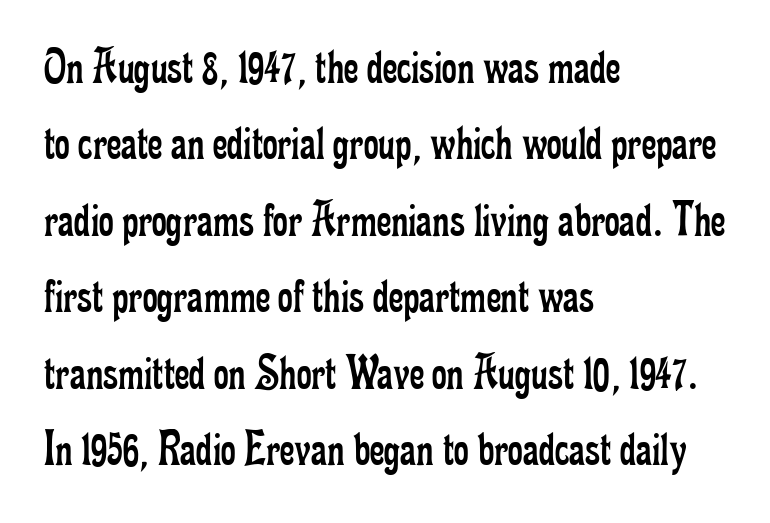
The image shows 51 px regular-weight, condensed serif type, upright; set left-aligned, normal line spacing (1.5x), normal letter spacing, not underlined; low stroke contrast and a small x-height.
